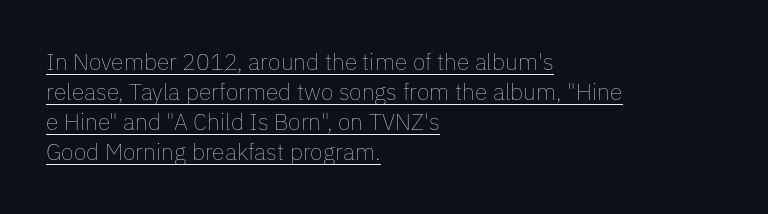
Stems and bowls with no extra thickness — not bold. Look at the tracking — it's just the regular setting, nothing added. What decoration does the sample have? An underline. No italicization has been applied; the sample stays upright. Reading down the column, the eye jumps a familiar distance to each next line. These lines stack with their left ends in a neat column.
